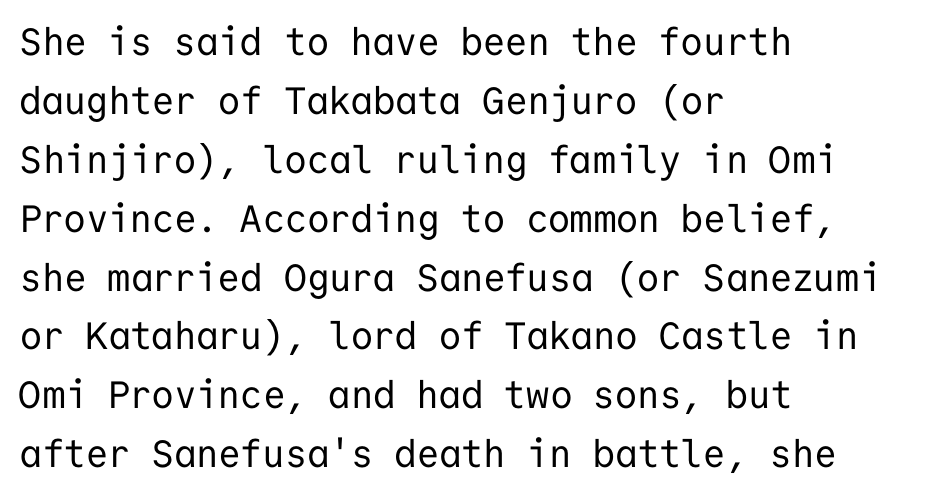
Q: Is the text bold? A: No.
Q: Is the text italic (slanted)? A: No, it is upright.
Q: Is the typeface a serif or a sans-serif typeface? A: Sans-serif.
Q: Is the text underlined? A: No.
Q: How is the paragraph aligned? A: Left-aligned.
Q: Is the spacing between letters normal or unusually wide? A: Normal.
Q: Is the spacing between lines tight, normal or loose? A: Normal.
Q: Width (condensed, normal, or wide)? A: Normal.
Q: Stroke contrast? A: Low.
Q: x-height? A: Medium.
Q: Monospaced? A: Yes.
